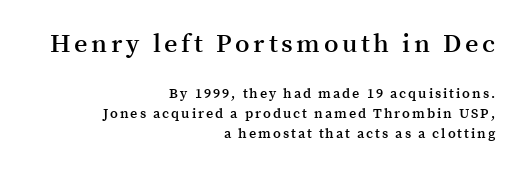
Q: Is the text bold? A: Semi-bold.
Q: Is the text italic (slanted)? A: No, it is upright.
Q: Is the text underlined? A: No.
Q: How is the paragraph aligned? A: Right-aligned.
Q: Is the spacing between lines tight, normal or loose? A: Normal.
Q: Which block of text is set in a larger size, the first (top) or the second (bottom)? A: The first (top) one.
